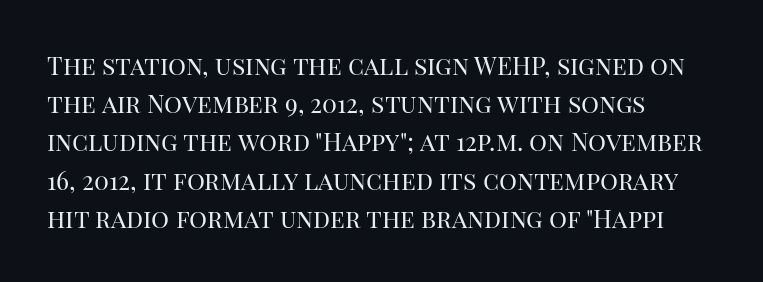
The glyphs are unaccompanied by any horizontal stroke below them. Posture: vertical. These lines keep a tight, regular rhythm from letter to letter. Interline gaps are of average width in this sample. The paragraph shown leans on its left margin.
